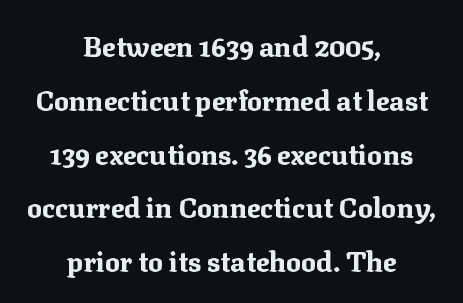
{"serif": "yes", "italic": "no", "bold": "yes", "weight": "bold", "width": "normal", "stroke_contrast": "medium", "x_height": "medium", "monospaced": "no", "underline": "no", "align": "center", "line_spacing": "loose", "line_spacing_ratio": 1.92, "letter_spacing": "normal", "letter_spacing_em": 0.0, "glyph_px": 28}
